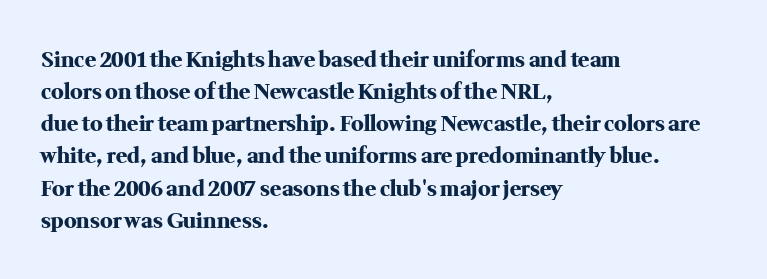
Q: Is the text bold? A: Yes.
Q: Is the text italic (slanted)? A: No, it is upright.
Q: Is the text underlined? A: No.
Q: How is the paragraph aligned? A: Left-aligned.
Q: Is the spacing between letters normal or unusually wide? A: Normal.
Q: Is the spacing between lines tight, normal or loose? A: Normal.
